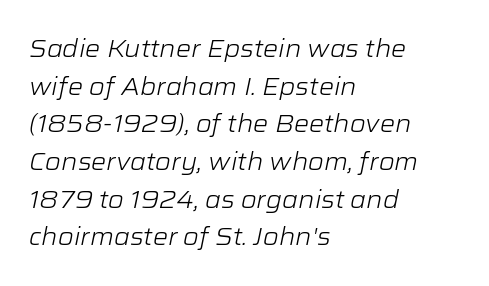
Q: Is the text bold? A: No.
Q: Is the text italic (slanted)? A: Yes, it leans right by about 12 degrees.
Q: Is the text underlined? A: No.
Q: How is the paragraph aligned? A: Left-aligned.
Q: Is the spacing between letters normal or unusually wide? A: Normal.
Q: Is the spacing between lines tight, normal or loose? A: Normal.
